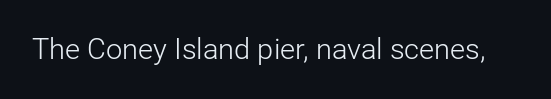
The image shows 29 px light sans-serif type, upright; set normal letter spacing, not underlined; low stroke contrast and a medium x-height.
